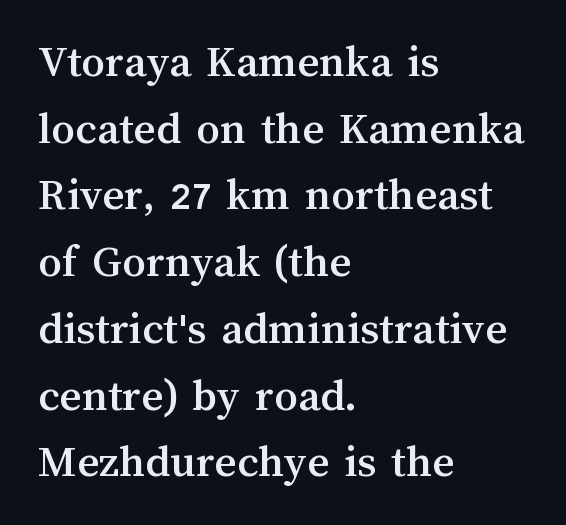
A classic flush-left, rag-right setting is used for this passage. Successive baselines arrive at the customary interval. Character widths vary here, with narrow letters taking less room than wide ones. These lines were composed using upright roman letters. Students, note that the glyphs here touch the page at normal intervals.
